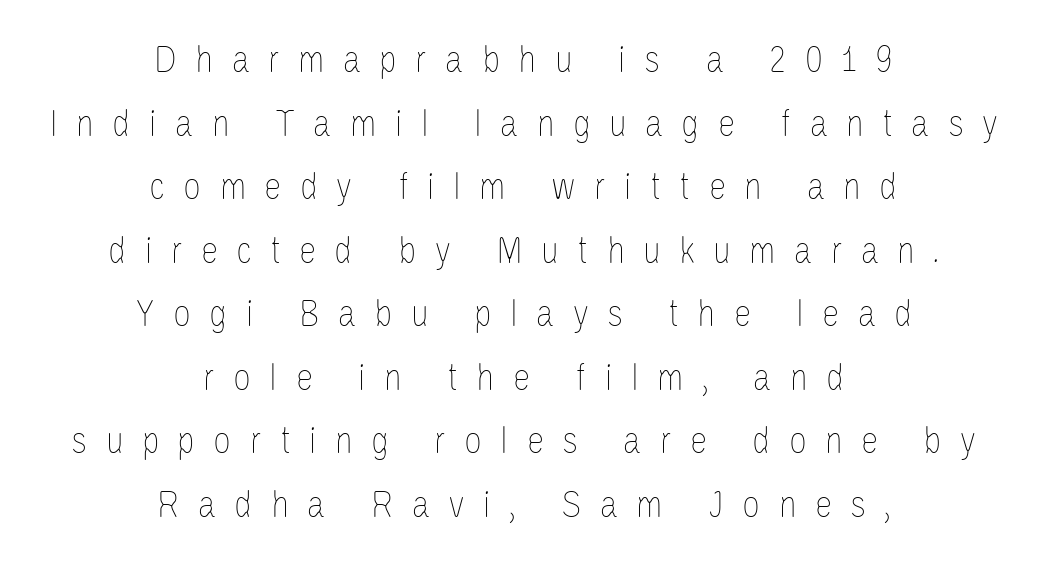
The image shows 39 px thin, condensed type, upright; set centered, normal line spacing (1.63x), unusually wide letter spacing (+0.47 em), not underlined; low stroke contrast and a large x-height.
